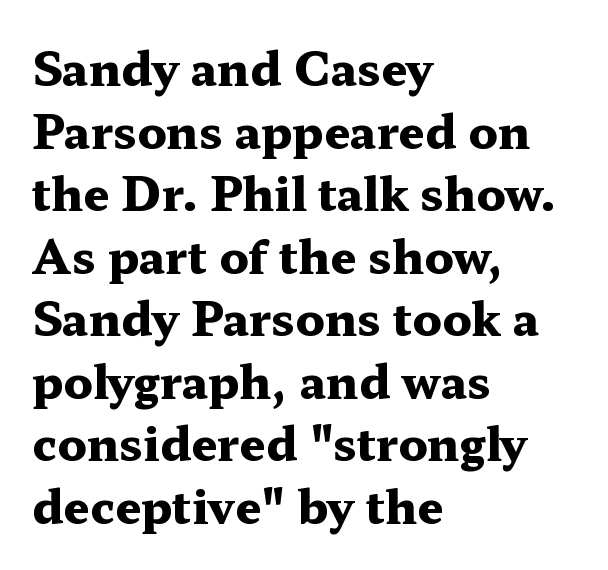
The image shows 46 px heavy, wide serif type, upright; set left-aligned, normal line spacing (1.36x), normal letter spacing, not underlined; medium stroke contrast and a medium x-height.
